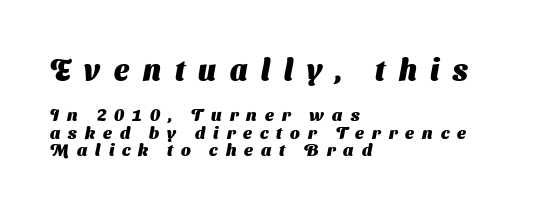
{"serif": "no", "bold": "yes", "weight": "heavy", "width": "normal", "stroke_contrast": "medium", "x_height": "medium", "monospaced": "no", "underline": "no", "align": "left", "line_spacing": "tight", "line_spacing_ratio": 1.03, "letter_spacing": "wide", "letter_spacing_em": 0.47, "larger_block": "first", "size_ratio": 1.71, "glyph_px": 29}
